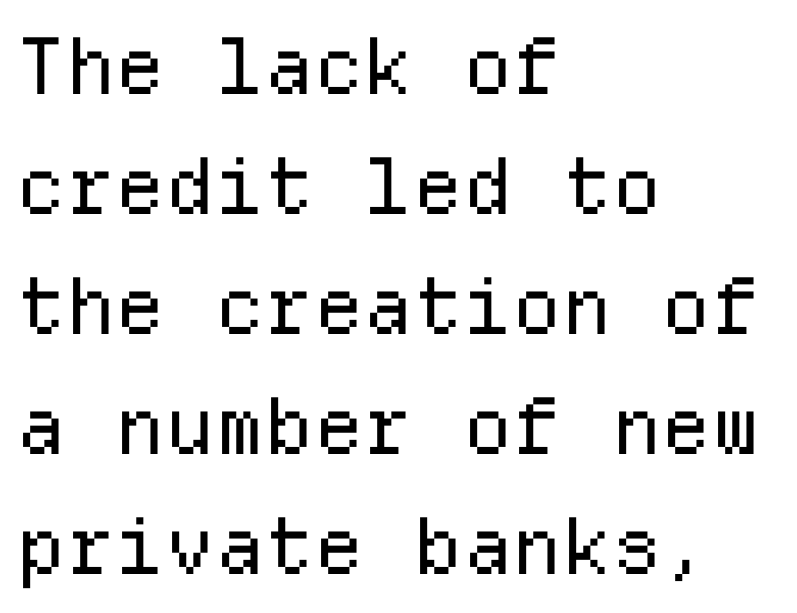
{"serif": "no", "italic": "no", "bold": "no", "weight": "regular", "width": "normal", "stroke_contrast": "low", "x_height": "medium", "monospaced": "yes", "underline": "no", "align": "left", "line_spacing": "normal", "line_spacing_ratio": 1.54, "letter_spacing": "normal", "letter_spacing_em": 0.0, "glyph_px": 78}
